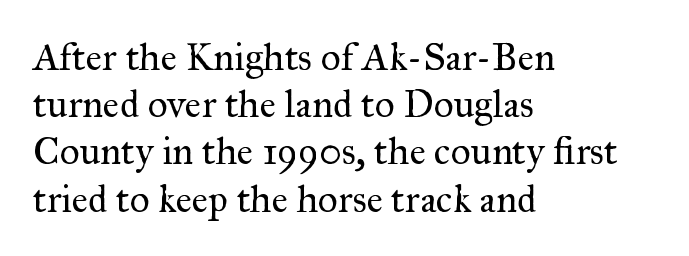
Classification — serif. Proportional: the letters do not fall into vertical columns. Nothing heavy about these letters — not bold at all. Unlike italic type, these characters show no tilt at all. A student would call this left alignment; a typographer would say flush left, rag right.
